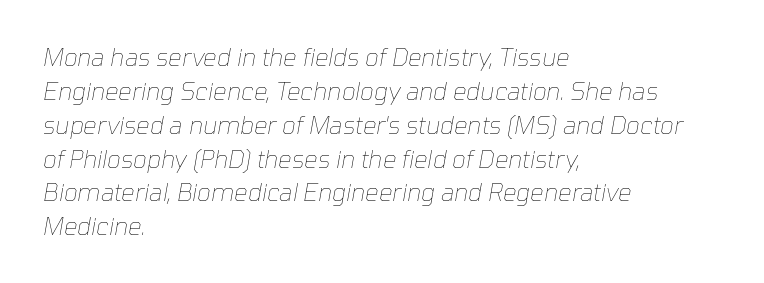
Q: Is the text bold? A: No.
Q: Is the text italic (slanted)? A: Yes, it leans right by about 10 degrees.
Q: Is the text underlined? A: No.
Q: How is the paragraph aligned? A: Left-aligned.
Q: Is the spacing between letters normal or unusually wide? A: Normal.
Q: Is the spacing between lines tight, normal or loose? A: Normal.
